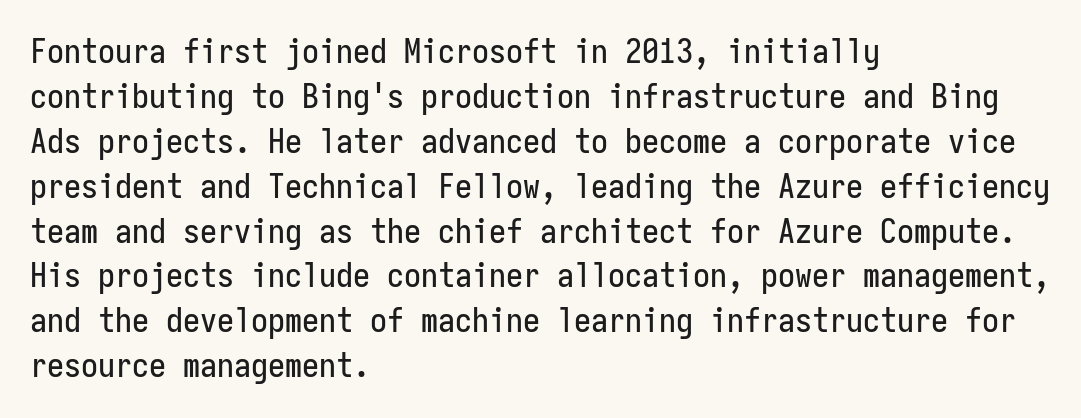
These lines are rendered in a fixed-pitch font. The setting favours the left margin, as ordinary paragraphs usually do. The block of text has a typical density, with ordinary space between rows. How are the letters spaced? Ordinarily, with no added tracking.
